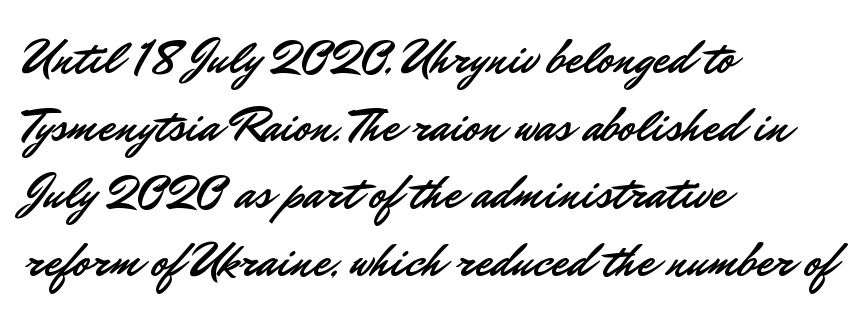
The image shows 48 px sans-serif type; set left-aligned, normal line spacing (1.41x), normal letter spacing, not underlined; low stroke contrast and a small x-height.
